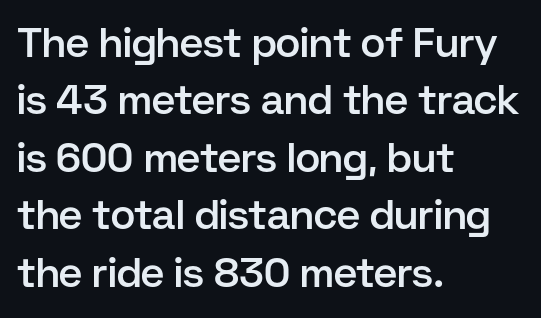
{"serif": "no", "italic": "no", "bold": "semi", "weight": "semibold", "width": "normal", "stroke_contrast": "low", "x_height": "medium", "monospaced": "no", "underline": "no", "align": "left", "line_spacing": "normal", "line_spacing_ratio": 1.4, "letter_spacing": "normal", "letter_spacing_em": 0.0, "glyph_px": 41}
